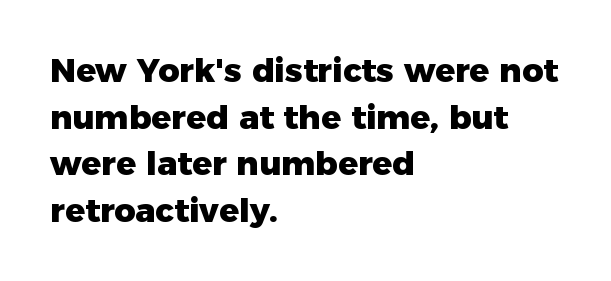
{"serif": "no", "italic": "no", "bold": "yes", "weight": "heavy", "width": "normal", "stroke_contrast": "low", "x_height": "medium", "monospaced": "no", "underline": "no", "align": "left", "line_spacing": "normal", "line_spacing_ratio": 1.41, "letter_spacing": "normal", "letter_spacing_em": 0.0, "glyph_px": 33}
